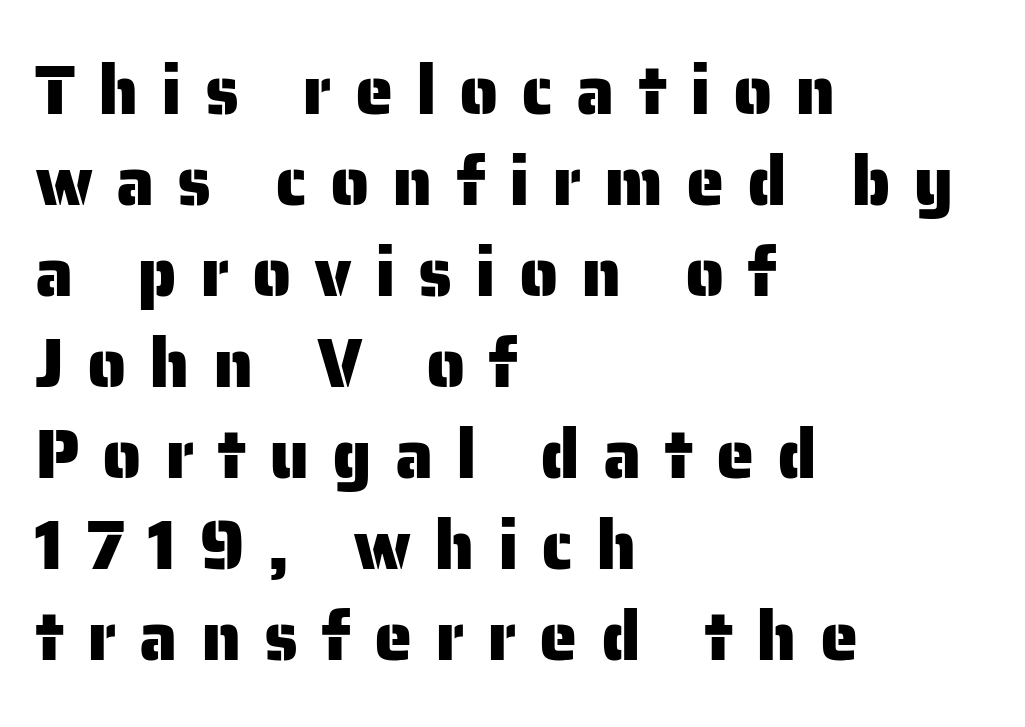
{"serif": "no", "italic": "no", "width": "normal", "stroke_contrast": "low", "x_height": "medium", "monospaced": "no", "underline": "no", "align": "left", "line_spacing": "normal", "line_spacing_ratio": 1.32, "letter_spacing": "wide", "letter_spacing_em": 0.33, "glyph_px": 69}
